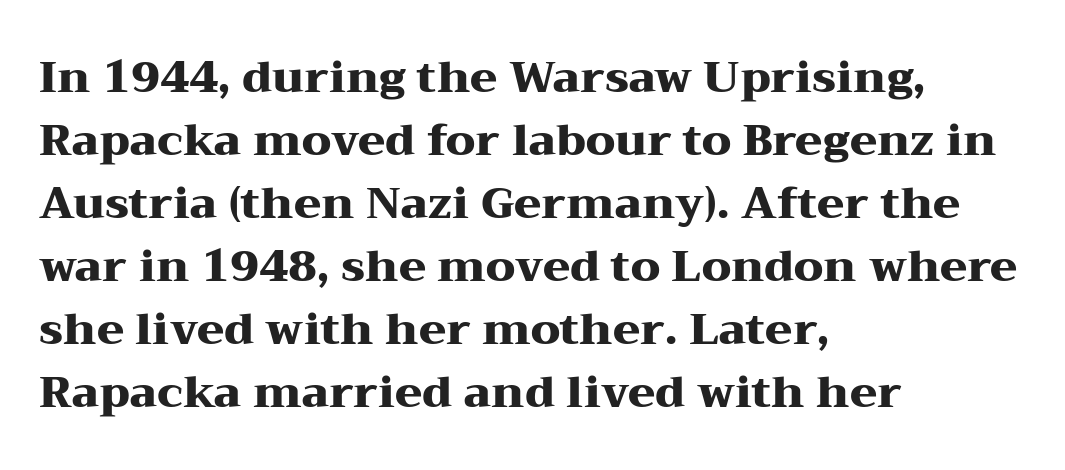
The image shows 44 px heavy, wide serif type, upright; set left-aligned, normal line spacing (1.43x), normal letter spacing, not underlined; medium stroke contrast and a medium x-height.
